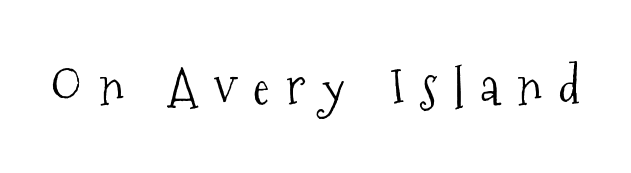
Q: Is the text bold? A: No.
Q: Is the text italic (slanted)? A: No, it is upright.
Q: Is the typeface a serif or a sans-serif typeface? A: Serif.
Q: Is the text underlined? A: No.
Q: Is the spacing between letters normal or unusually wide? A: Unusually wide.
Q: Width (condensed, normal, or wide)? A: Condensed.
Q: Stroke contrast? A: Medium.
Q: x-height? A: Medium.
Q: Monospaced? A: No.
